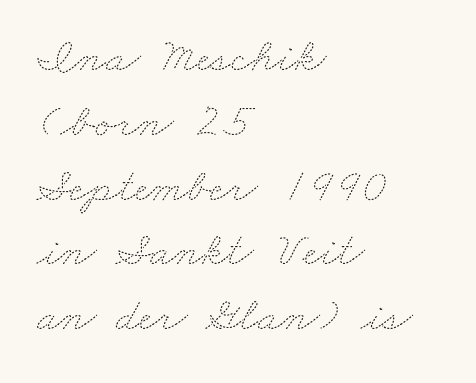
The image shows 48 px thin, wide type; set left-aligned, normal line spacing (1.35x), normal letter spacing, not underlined; medium stroke contrast and a small x-height.
